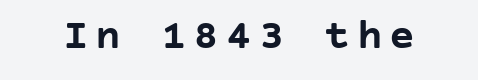
No italicization has been applied; the sample stays upright. These lines carry a lot of weight — the face is fully bold. The characters display no serif detailing; their extremities are plain. Only glyphs here, with clear space below each row.
